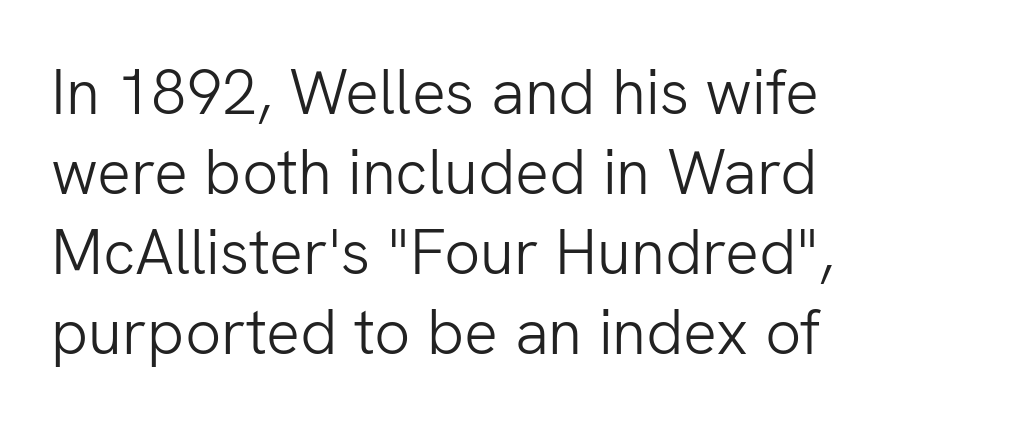
The image shows 63 px light sans-serif type, upright; set left-aligned, normal line spacing (1.27x), normal letter spacing, not underlined; low stroke contrast and a medium x-height.
